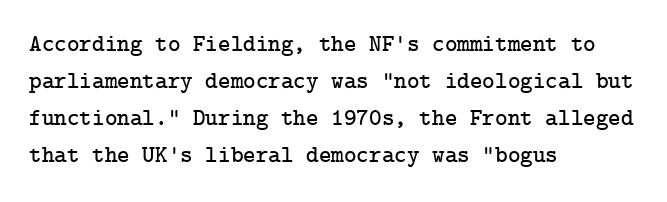
{"italic": "no", "underline": "no", "align": "left", "line_spacing": "normal", "line_spacing_ratio": 1.54, "letter_spacing": "normal", "letter_spacing_em": 0.0, "glyph_px": 24}
